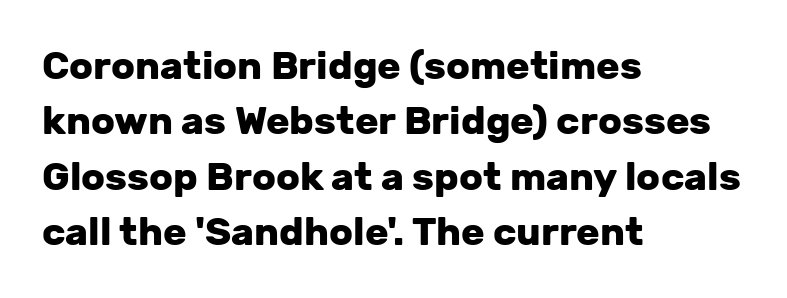
The image shows 39 px heavy sans-serif type, upright; set left-aligned, normal line spacing (1.42x), normal letter spacing, not underlined; low stroke contrast and a medium x-height.
